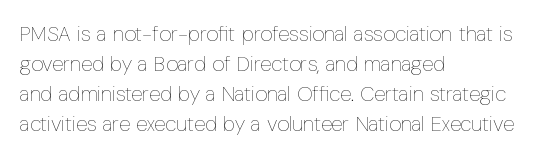
Q: Is the text bold? A: No.
Q: Is the text italic (slanted)? A: No, it is upright.
Q: Is the text underlined? A: No.
Q: How is the paragraph aligned? A: Left-aligned.
Q: Is the spacing between letters normal or unusually wide? A: Normal.
Q: Is the spacing between lines tight, normal or loose? A: Normal.
